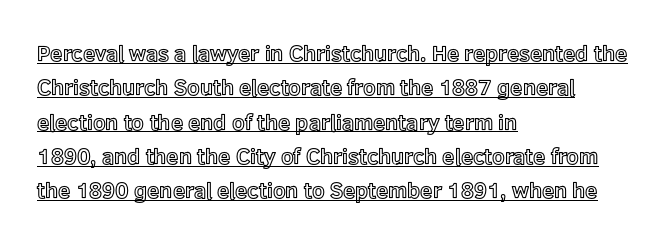
Q: Is the text italic (slanted)? A: No, it is upright.
Q: Is the text underlined? A: Yes.
Q: How is the paragraph aligned? A: Left-aligned.
Q: Is the spacing between letters normal or unusually wide? A: Normal.
Q: Is the spacing between lines tight, normal or loose? A: Normal.
